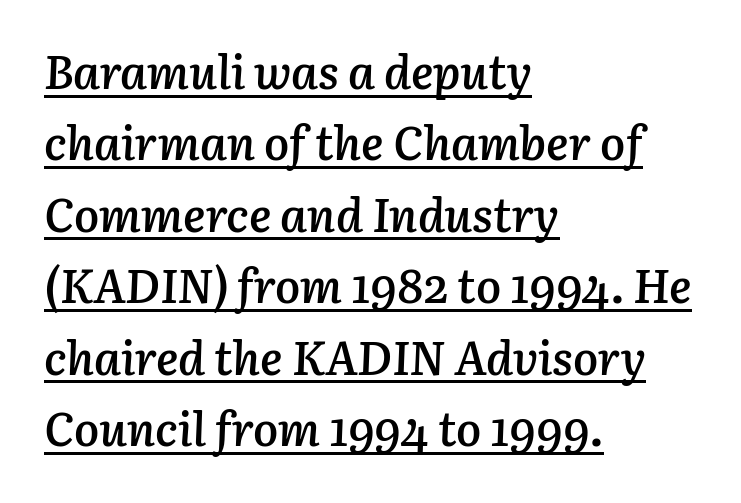
Q: Is the text bold? A: Semi-bold.
Q: Is the text italic (slanted)? A: Yes, it leans right by about 3 degrees.
Q: Is the text underlined? A: Yes.
Q: How is the paragraph aligned? A: Left-aligned.
Q: Is the spacing between letters normal or unusually wide? A: Normal.
Q: Is the spacing between lines tight, normal or loose? A: Normal.
Q: Width (condensed, normal, or wide)? A: Normal.
Q: Stroke contrast? A: Low.
Q: x-height? A: Medium.
Q: Monospaced? A: No.
